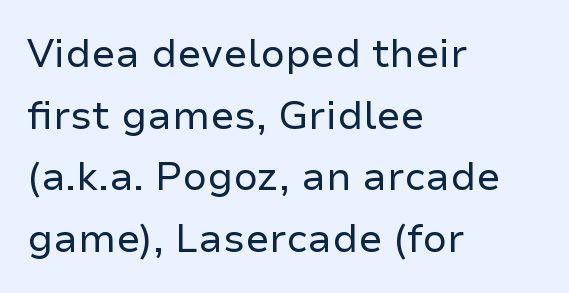
{"serif": "no", "italic": "no", "bold": "no", "weight": "regular", "width": "normal", "stroke_contrast": "low", "x_height": "medium", "monospaced": "no", "underline": "no", "align": "left", "line_spacing": "normal", "line_spacing_ratio": 1.58, "letter_spacing": "normal", "letter_spacing_em": 0.0, "glyph_px": 39}
